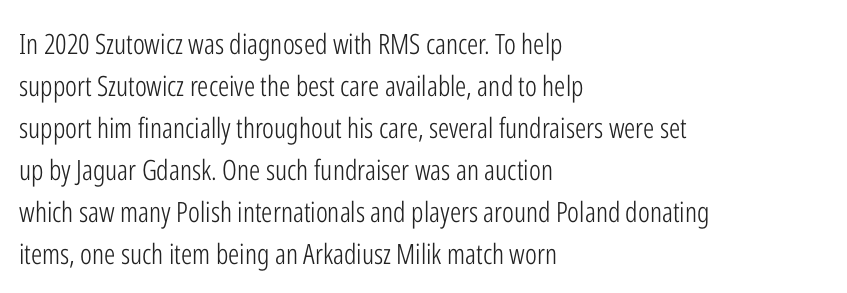
Q: Is the text bold? A: No.
Q: Is the text italic (slanted)? A: No, it is upright.
Q: Is the typeface a serif or a sans-serif typeface? A: Sans-serif.
Q: Is the text underlined? A: No.
Q: How is the paragraph aligned? A: Left-aligned.
Q: Is the spacing between letters normal or unusually wide? A: Normal.
Q: Is the spacing between lines tight, normal or loose? A: Normal.
Q: Width (condensed, normal, or wide)? A: Condensed.
Q: Stroke contrast? A: Low.
Q: x-height? A: Medium.
Q: Monospaced? A: No.
